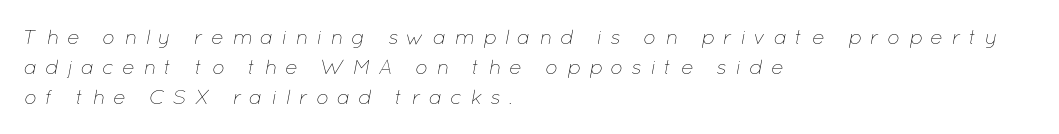
Observe the wide spacing: letters keep a clear distance from each other. Bare-footed words on every line. The rendering uses a moderate line-height, typical for paragraphs. Yep, that's italic — everything's leaning. The weight tops out at a normal text grade. Left-aligned paragraph, ragged on the right.
